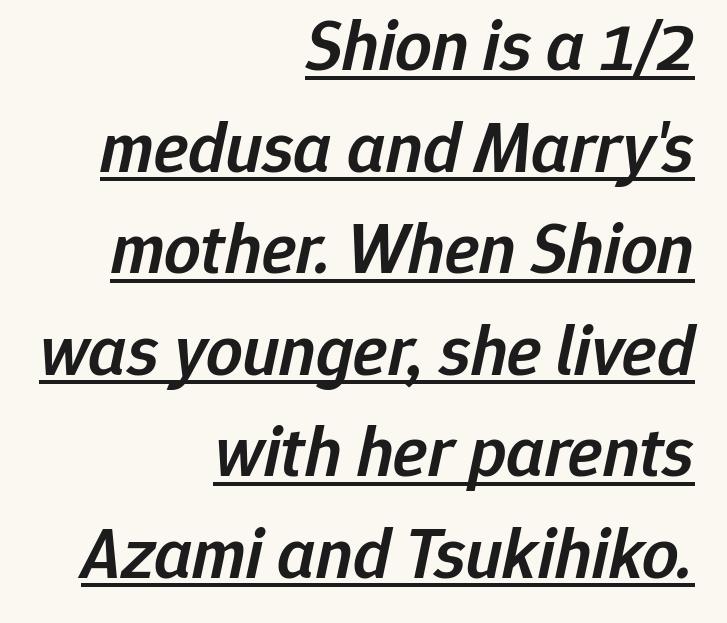
Q: Is the text bold? A: Semi-bold.
Q: Is the text italic (slanted)? A: Yes, it leans right by about 12 degrees.
Q: Is the text underlined? A: Yes.
Q: How is the paragraph aligned? A: Right-aligned.
Q: Is the spacing between letters normal or unusually wide? A: Normal.
Q: Is the spacing between lines tight, normal or loose? A: Normal.
Q: Width (condensed, normal, or wide)? A: Normal.
Q: Stroke contrast? A: Low.
Q: x-height? A: Medium.
Q: Monospaced? A: No.
